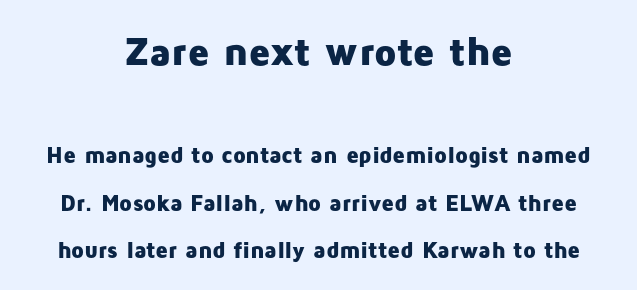
Q: Is the text bold? A: Yes.
Q: Is the text italic (slanted)? A: No, it is upright.
Q: Is the typeface a serif or a sans-serif typeface? A: Sans-serif.
Q: Is the text underlined? A: No.
Q: How is the paragraph aligned? A: Centered.
Q: Is the spacing between letters normal or unusually wide? A: Normal.
Q: Is the spacing between lines tight, normal or loose? A: Loose.
Q: Which block of text is set in a larger size, the first (top) or the second (bottom)? A: The first (top) one.
Q: Width (condensed, normal, or wide)? A: Normal.
Q: Stroke contrast? A: Low.
Q: x-height? A: Medium.
Q: Monospaced? A: No.
